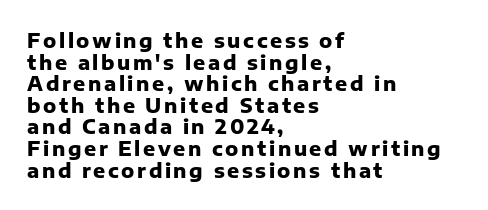
Q: Is the text bold? A: Yes.
Q: Is the text italic (slanted)? A: No, it is upright.
Q: Is the text underlined? A: No.
Q: How is the paragraph aligned? A: Left-aligned.
Q: Is the spacing between lines tight, normal or loose? A: Tight.
